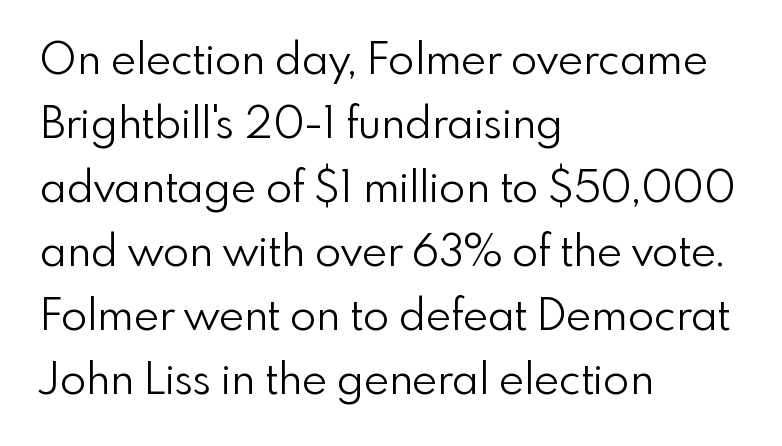
Each letter keeps its own natural width here, so spacing adapts to shape. Inter-character spacing is left at the font's built-in metrics. The rendering anchors every line to the left-hand side. Rule under the text: the space is simply empty. Honestly, the row spacing looks completely unremarkable. I'd call this a sans setting — the letters go barefoot.
